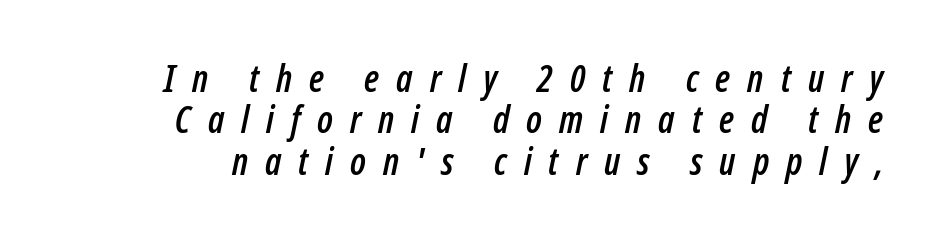
The image shows 37 px condensed type, italic (leaning right); set tight line spacing (1.12x), unusually wide letter spacing (+0.46 em), not underlined; low stroke contrast and a medium x-height.
